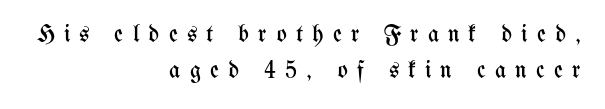
These lines have a slow, spaced-out rhythm from letter to letter. Which margin do the lines hug? The right one — the left edge is uneven. The lettering holds an erect, upright posture throughout. Honestly, there is no underline to notice here at all. Is this a heavy cut? Hardly; it is regular or lighter. Notice how descenders clear the ascenders below comfortably — that's standard leading.
